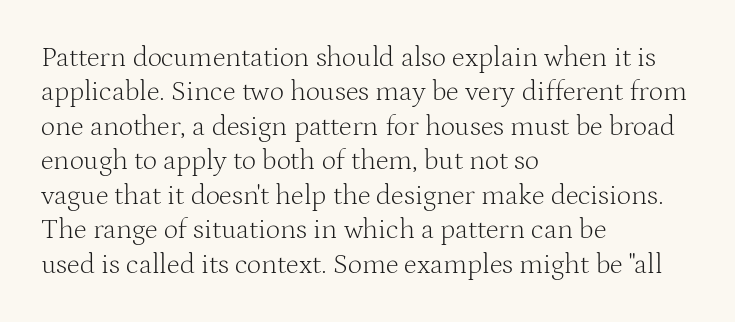
Q: Is the text bold? A: No.
Q: Is the text italic (slanted)? A: No, it is upright.
Q: Is the typeface a serif or a sans-serif typeface? A: Serif.
Q: Is the text underlined? A: No.
Q: How is the paragraph aligned? A: Left-aligned.
Q: Is the spacing between letters normal or unusually wide? A: Normal.
Q: Width (condensed, normal, or wide)? A: Normal.
Q: Stroke contrast? A: Medium.
Q: x-height? A: Medium.
Q: Monospaced? A: No.
